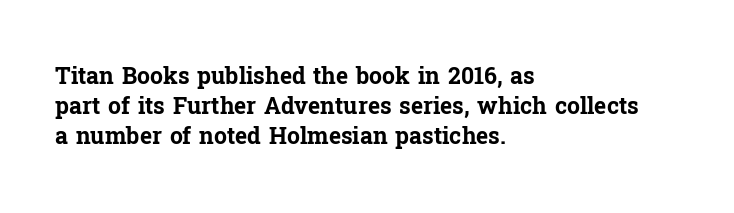
Designer's note — italics off, roman on. Clear beneath every line of the passage. Set as a true bold cut, around the 700 mark. How would I describe the line gaps? Plain and ordinary.
